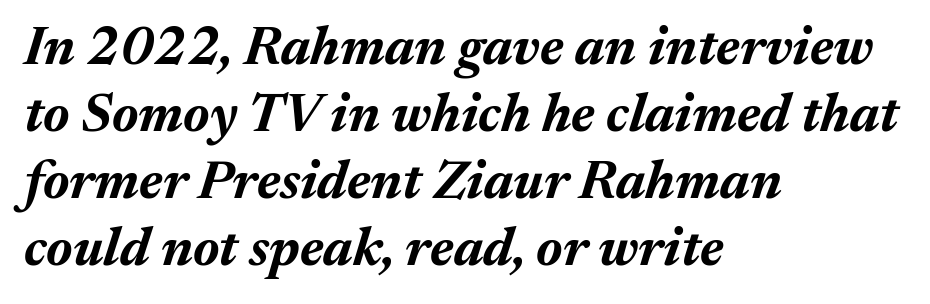
The image shows 54 px bold type, italic (leaning right); set left-aligned, line spacing 1.24x, normal letter spacing, not underlined; medium stroke contrast and a medium x-height.
